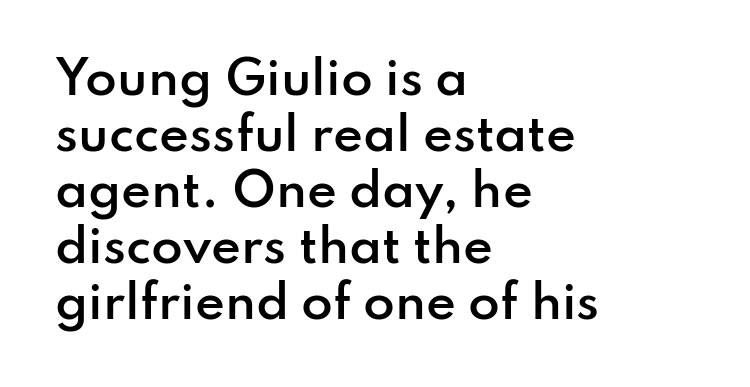
Q: Is the text bold? A: Semi-bold.
Q: Is the text italic (slanted)? A: No, it is upright.
Q: Is the typeface a serif or a sans-serif typeface? A: Sans-serif.
Q: Is the text underlined? A: No.
Q: How is the paragraph aligned? A: Left-aligned.
Q: Is the spacing between letters normal or unusually wide? A: Normal.
Q: Width (condensed, normal, or wide)? A: Normal.
Q: Stroke contrast? A: Low.
Q: x-height? A: Small.
Q: Monospaced? A: No.
